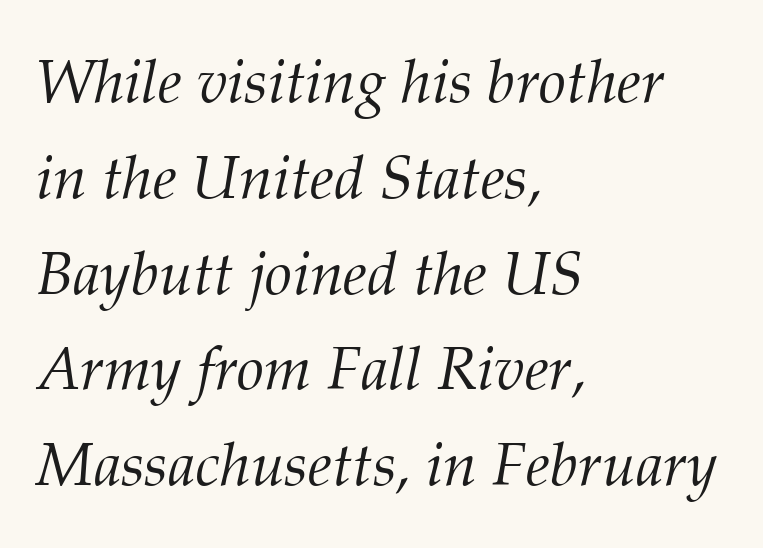
{"serif": "yes", "italic": "yes", "lean": "right", "slant_degrees": 12, "bold": "no", "weight": "light", "width": "normal", "stroke_contrast": "medium", "x_height": "medium", "monospaced": "no", "underline": "no", "align": "left", "line_spacing": "normal", "line_spacing_ratio": 1.57, "letter_spacing": "normal", "letter_spacing_em": 0.0, "glyph_px": 61}
